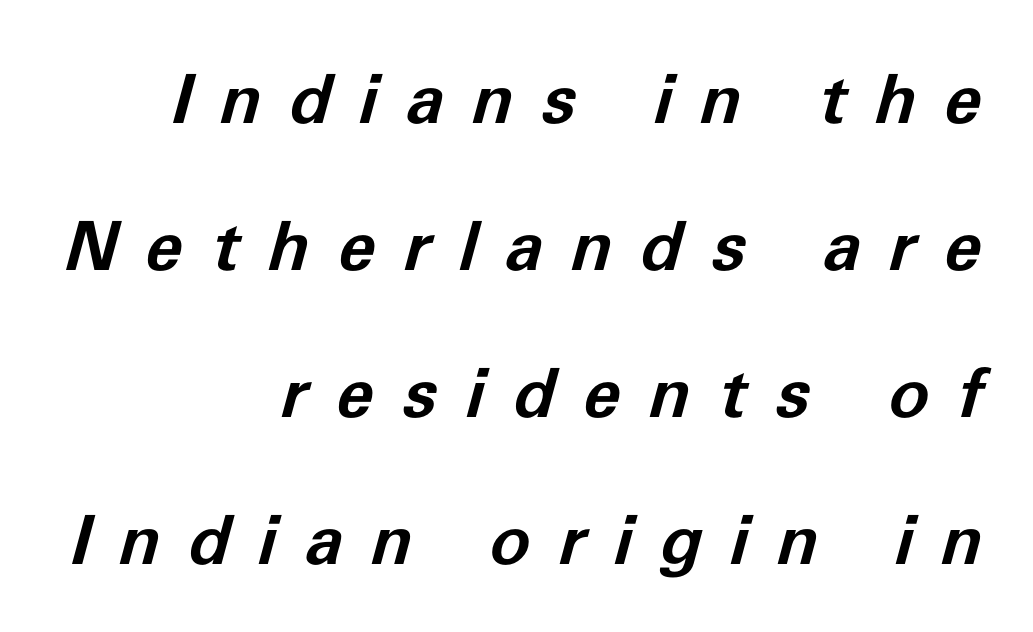
The rag falls on the left side of this text block. The typesetting leans heavy: a genuine bold. The letters are spread apart with noticeably loose tracking. If you drew a line through each stem, it would be angled. The passage shown is typed in a proportional face where columns would drift. The lines are spread far apart with generous leading.
